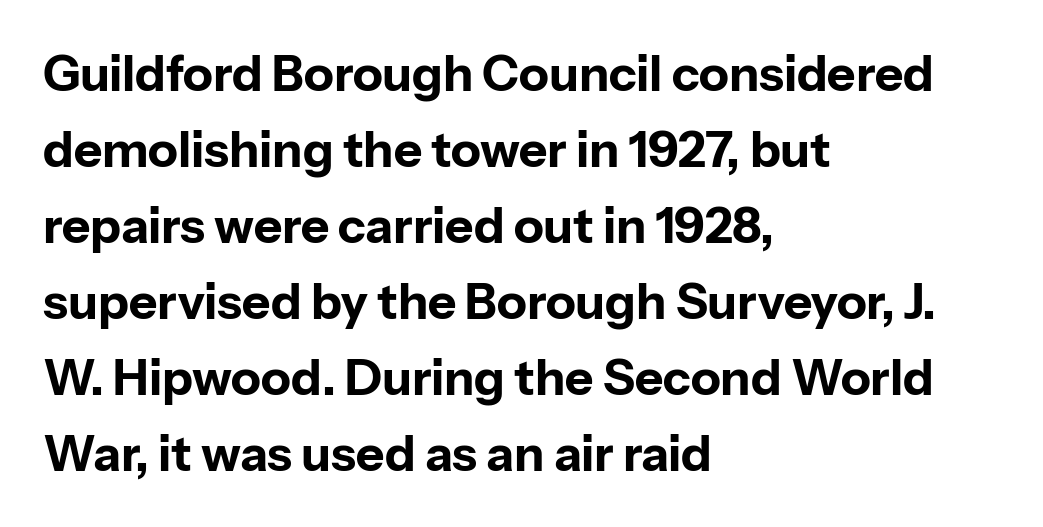
The image shows 49 px bold sans-serif type, upright; set left-aligned, normal line spacing (1.55x), normal letter spacing, not underlined; low stroke contrast and a medium x-height.
